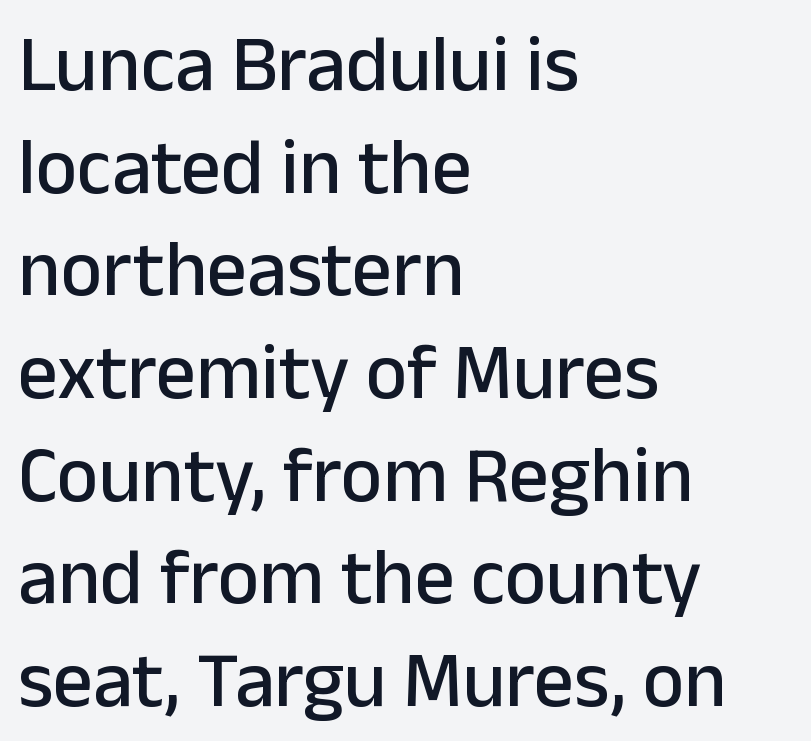
{"serif": "no", "italic": "no", "width": "normal", "stroke_contrast": "low", "x_height": "medium", "monospaced": "no", "underline": "no", "align": "left", "line_spacing": "normal", "line_spacing_ratio": 1.3, "letter_spacing": "normal", "letter_spacing_em": 0.0, "glyph_px": 79}
